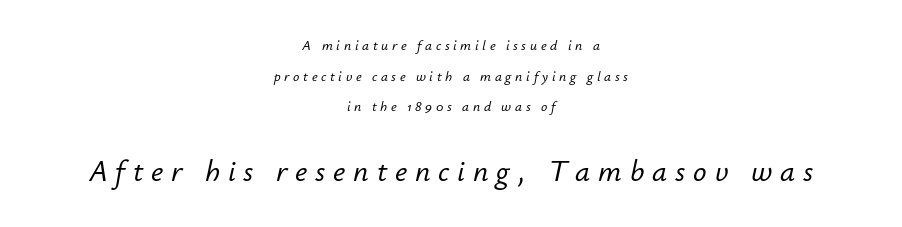
Between one letter and the next there's a generous, obvious gap. Anything drawn beneath the words? Only blank space. The letters advance in unequal steps, a hallmark of proportional type. Leading: increased. Scale increases going downward across the two blocks.
